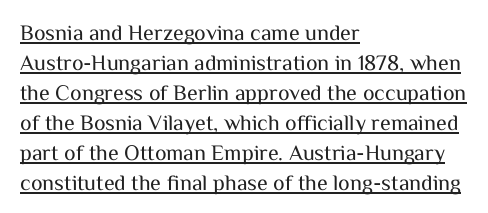
Think standard paragraph weight, or any step lighter than that. Leftover space on each line is placed entirely after the last word. The rendering keeps characters at their native spacing. Is there any slant? The stems are plumb. The space between consecutive lines is moderate. Glance below the letters and you will spot a drawn line.
